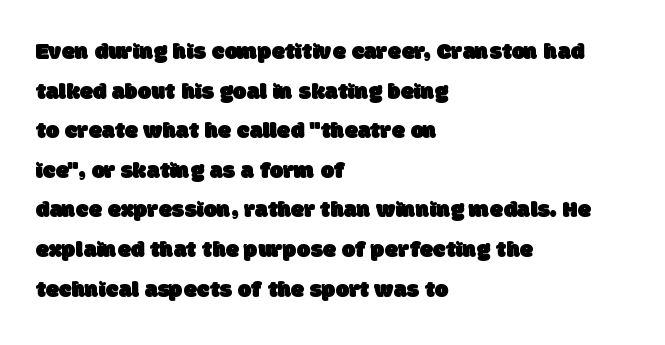
Q: Is the text underlined? A: No.
Q: How is the paragraph aligned? A: Left-aligned.
Q: Is the spacing between letters normal or unusually wide? A: Normal.
Q: Is the spacing between lines tight, normal or loose? A: Normal.
